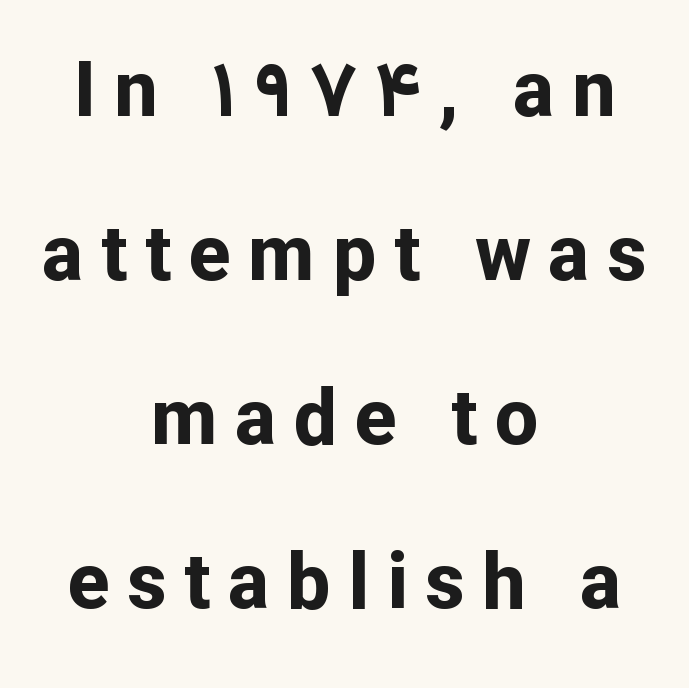
{"serif": "no", "italic": "no", "bold": "yes", "weight": "bold", "width": "normal", "stroke_contrast": "low", "x_height": "medium", "monospaced": "no", "underline": "no", "align": "center", "line_spacing": "loose", "line_spacing_ratio": 2.13, "letter_spacing": "wide", "letter_spacing_em": 0.23, "glyph_px": 77}
